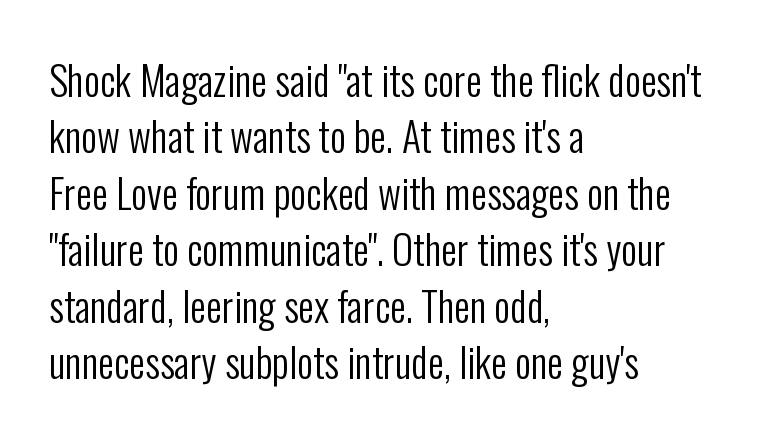
The passage shown is typed in a proportional face where columns would drift. Characters follow at the spacing the type designer built in. This is the regular roman posture of the typeface. The line-height multiplier appears to be the usual default.
